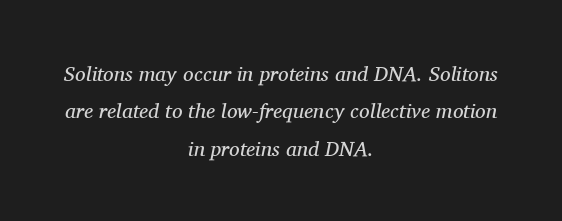
The image shows 21 px text type, italic (leaning right); set centered, line spacing 1.78x, normal letter spacing, not underlined.
